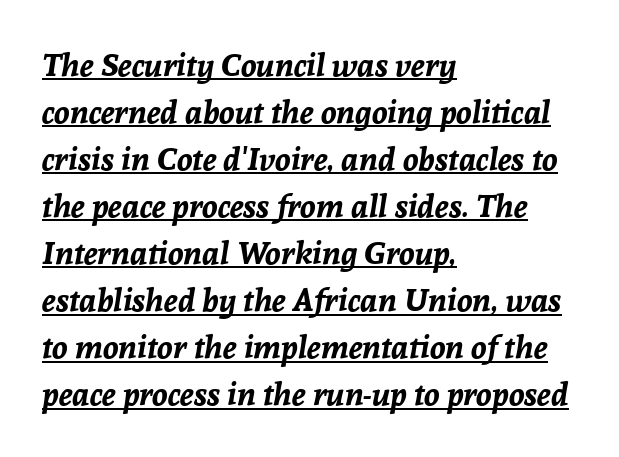
Q: Is the text bold? A: Yes.
Q: Is the text italic (slanted)? A: Yes, it leans right by about 8 degrees.
Q: Is the text underlined? A: Yes.
Q: How is the paragraph aligned? A: Left-aligned.
Q: Is the spacing between letters normal or unusually wide? A: Normal.
Q: Is the spacing between lines tight, normal or loose? A: Normal.
Q: Width (condensed, normal, or wide)? A: Normal.
Q: Stroke contrast? A: Low.
Q: x-height? A: Medium.
Q: Monospaced? A: No.
